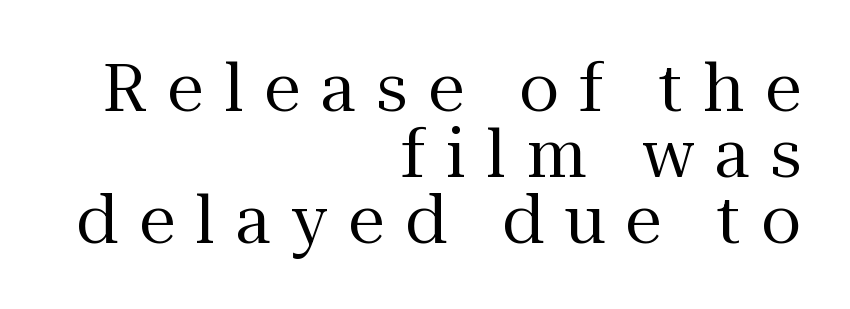
{"serif": "yes", "italic": "no", "bold": "no", "weight": "regular", "width": "normal", "stroke_contrast": "medium", "x_height": "medium", "monospaced": "no", "underline": "no", "align": "right", "line_spacing": "tight", "line_spacing_ratio": 1.0, "letter_spacing": "wide", "letter_spacing_em": 0.31, "glyph_px": 66}
